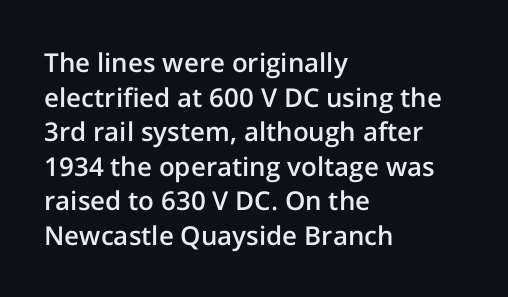
The glyphs have the mass of a demibold cut, below bold. Is the letter spacing exaggerated? No — it looks like the ordinary default. Which margin do the lines hug? The left one — the right edge is uneven. The rows are spaced the way most documents space them. Style check: upright. Has an underline been added? It has not.
